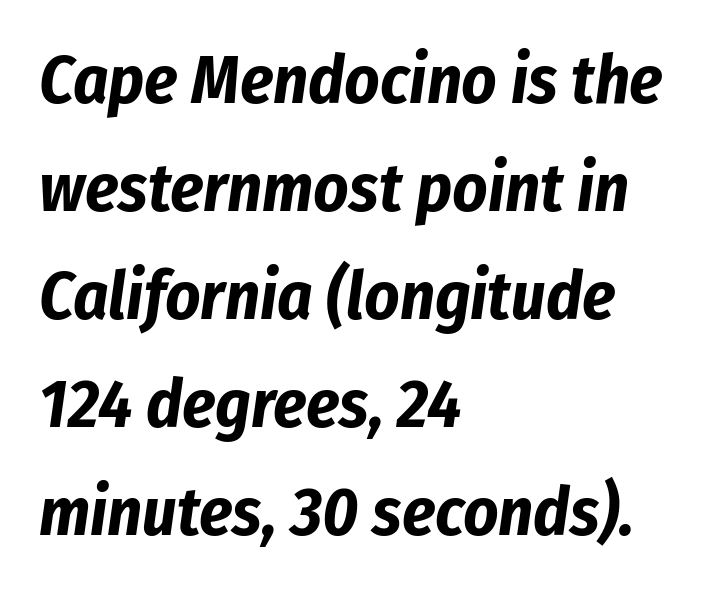
The image shows 68 px bold, condensed type, italic (leaning right); set left-aligned, normal line spacing (1.59x), normal letter spacing, not underlined; low stroke contrast and a medium x-height.
